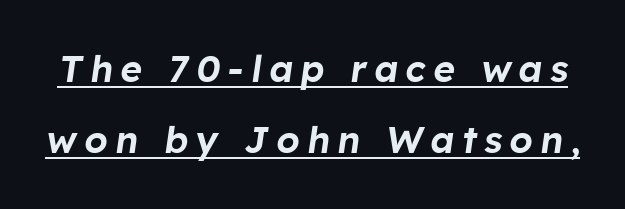
Q: Is the text italic (slanted)? A: Yes, it leans right by about 8 degrees.
Q: Is the text underlined? A: Yes.
Q: Is the spacing between letters normal or unusually wide? A: Unusually wide.
Q: Is the spacing between lines tight, normal or loose? A: Loose.
Q: Width (condensed, normal, or wide)? A: Normal.
Q: Stroke contrast? A: Low.
Q: x-height? A: Medium.
Q: Monospaced? A: No.
